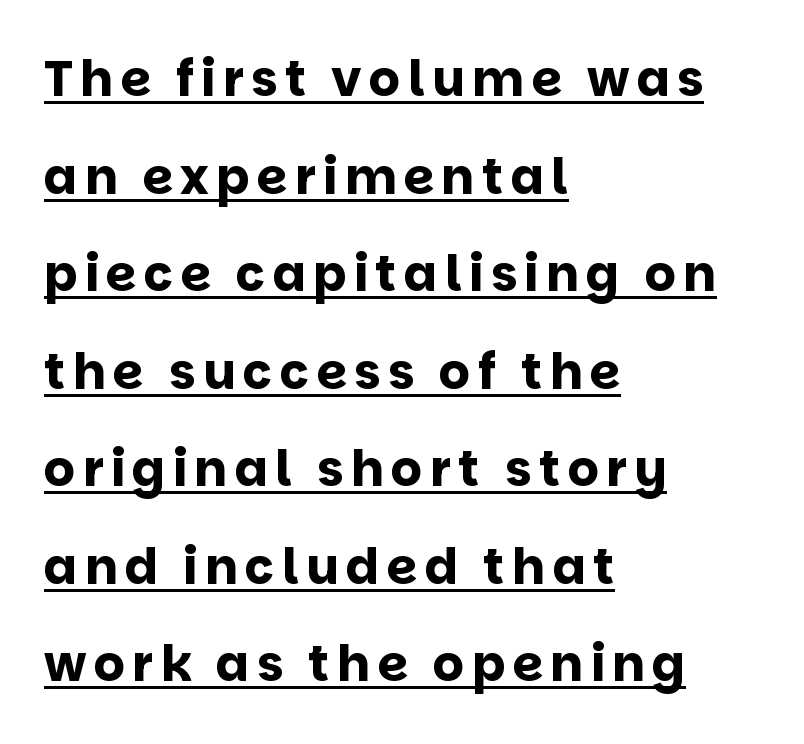
Q: Is the text bold? A: Yes.
Q: Is the text italic (slanted)? A: No, it is upright.
Q: Is the typeface a serif or a sans-serif typeface? A: Sans-serif.
Q: Is the text underlined? A: Yes.
Q: How is the paragraph aligned? A: Left-aligned.
Q: Is the spacing between lines tight, normal or loose? A: Loose.
Q: Width (condensed, normal, or wide)? A: Normal.
Q: Stroke contrast? A: Low.
Q: x-height? A: Large.
Q: Monospaced? A: No.
